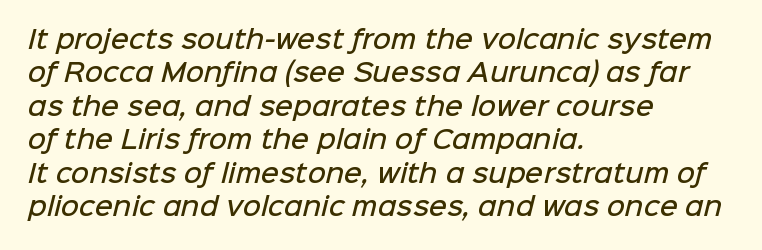
{"bold": "semi", "underline": "no", "align": "left", "line_spacing": "normal", "line_spacing_ratio": 1.34, "letter_spacing": "normal", "letter_spacing_em": 0.0, "glyph_px": 25}
